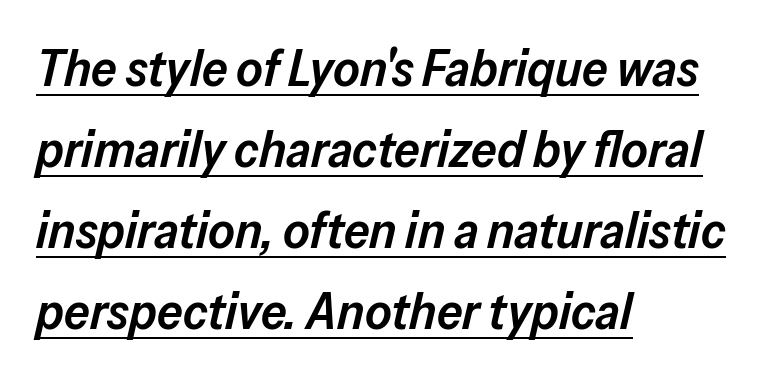
{"italic": "yes", "lean": "right", "slant_degrees": 13, "bold": "semi", "weight": "semibold", "width": "normal", "stroke_contrast": "low", "x_height": "medium", "monospaced": "no", "underline": "yes", "align": "left", "line_spacing": "normal", "line_spacing_ratio": 1.59, "letter_spacing": "normal", "letter_spacing_em": 0.0, "glyph_px": 51}
